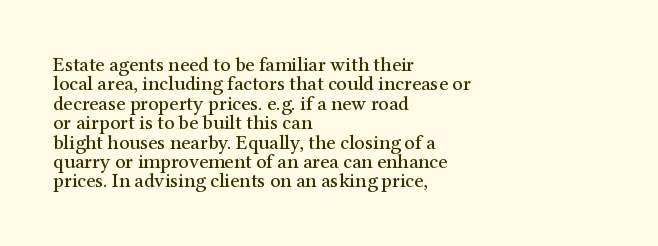
Q: Is the text italic (slanted)? A: No, it is upright.
Q: Is the text underlined? A: No.
Q: How is the paragraph aligned? A: Left-aligned.
Q: Is the spacing between letters normal or unusually wide? A: Normal.
Q: Is the spacing between lines tight, normal or loose? A: Tight.
